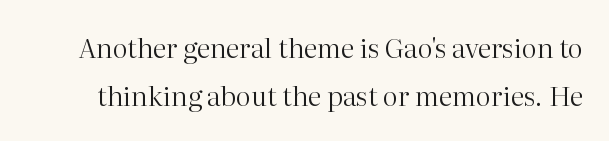
{"italic": "no", "bold": "no", "underline": "no", "line_spacing_ratio": 1.76, "letter_spacing": "normal", "letter_spacing_em": 0.0, "glyph_px": 27}
